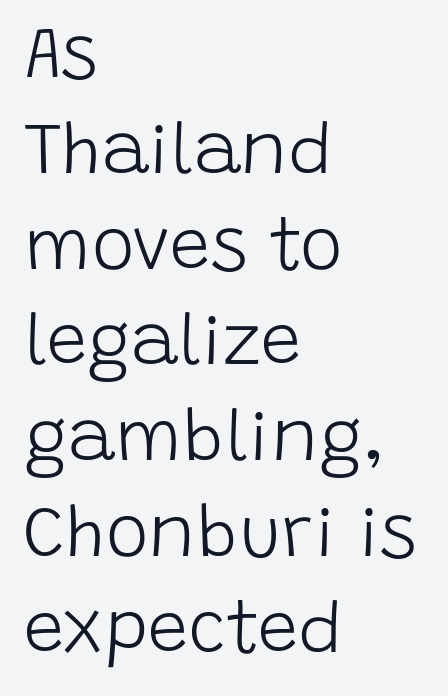
Q: Is the text bold? A: No.
Q: Is the text italic (slanted)? A: No, it is upright.
Q: Is the typeface a serif or a sans-serif typeface? A: Sans-serif.
Q: Is the text underlined? A: No.
Q: How is the paragraph aligned? A: Left-aligned.
Q: Is the spacing between letters normal or unusually wide? A: Normal.
Q: Is the spacing between lines tight, normal or loose? A: Normal.
Q: Width (condensed, normal, or wide)? A: Normal.
Q: Stroke contrast? A: Low.
Q: x-height? A: Large.
Q: Monospaced? A: No.
